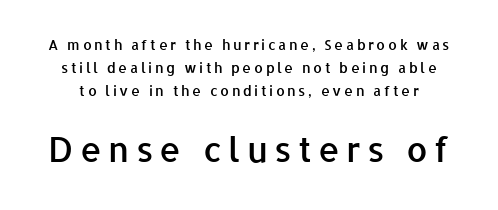
Q: Is the text bold? A: Semi-bold.
Q: Is the text italic (slanted)? A: No, it is upright.
Q: Is the typeface a serif or a sans-serif typeface? A: Sans-serif.
Q: Is the text underlined? A: No.
Q: Is the spacing between lines tight, normal or loose? A: Normal.
Q: Which block of text is set in a larger size, the first (top) or the second (bottom)? A: The second (bottom) one.
Q: Width (condensed, normal, or wide)? A: Normal.
Q: Stroke contrast? A: Low.
Q: x-height? A: Medium.
Q: Monospaced? A: No.
